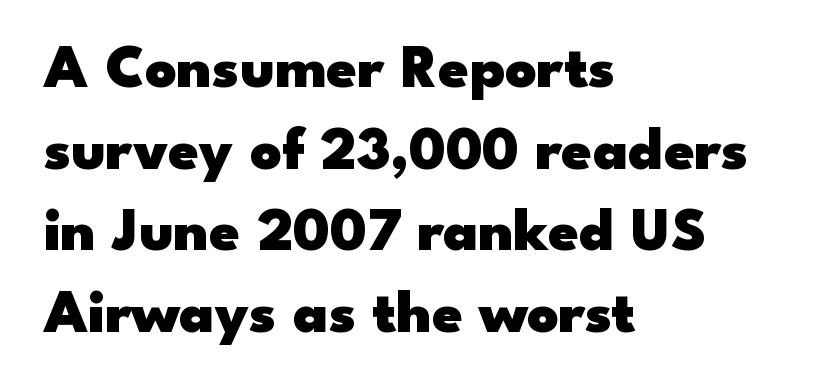
The image shows 61 px heavy, wide sans-serif type, upright; set left-aligned, normal line spacing (1.34x), normal letter spacing, not underlined; low stroke contrast and a small x-height.
